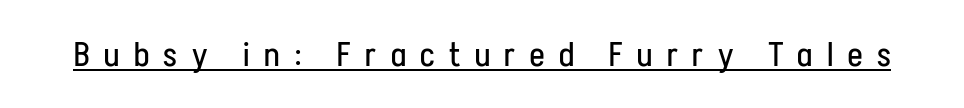
Q: Is the text bold? A: No.
Q: Is the text italic (slanted)? A: No, it is upright.
Q: Is the typeface a serif or a sans-serif typeface? A: Sans-serif.
Q: Is the text underlined? A: Yes.
Q: Is the spacing between letters normal or unusually wide? A: Unusually wide.
Q: Width (condensed, normal, or wide)? A: Condensed.
Q: Stroke contrast? A: Low.
Q: x-height? A: Medium.
Q: Monospaced? A: No.
